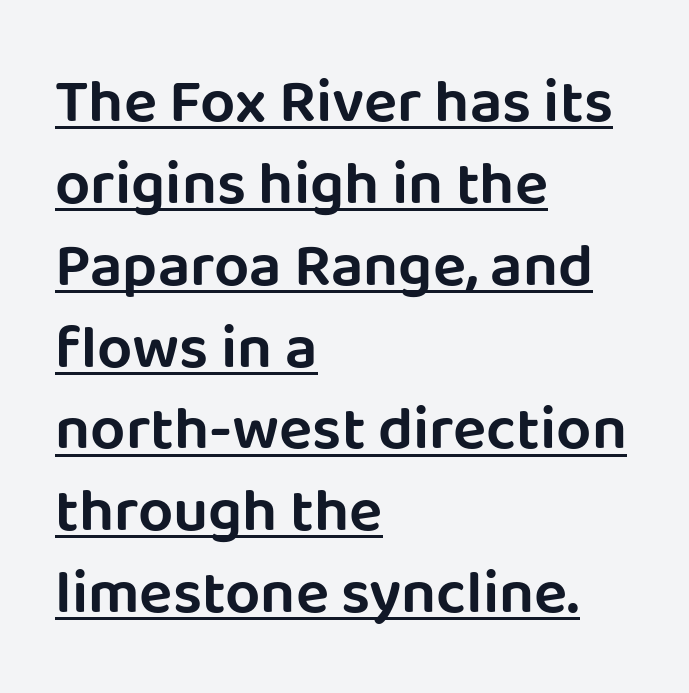
The image shows 62 px sans-serif type, upright; set left-aligned, normal line spacing (1.32x), normal letter spacing, underlined; low stroke contrast and a large x-height.
